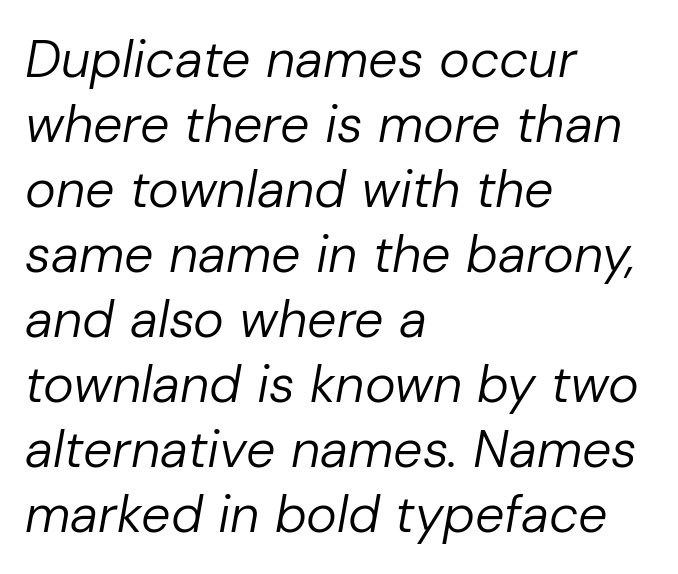
The image shows 52 px regular-weight type, italic (leaning right); set left-aligned, normal line spacing (1.25x), normal letter spacing, not underlined; low stroke contrast and a medium x-height.
